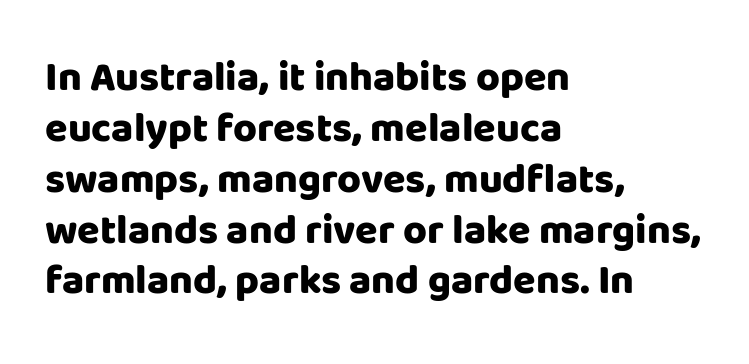
The rag falls on the right side of this text block. A typesetter would call this proportional, since set widths differ per character. Lines of text with bare space underneath. You could call the tracking neutral — neither tight nor loose.
